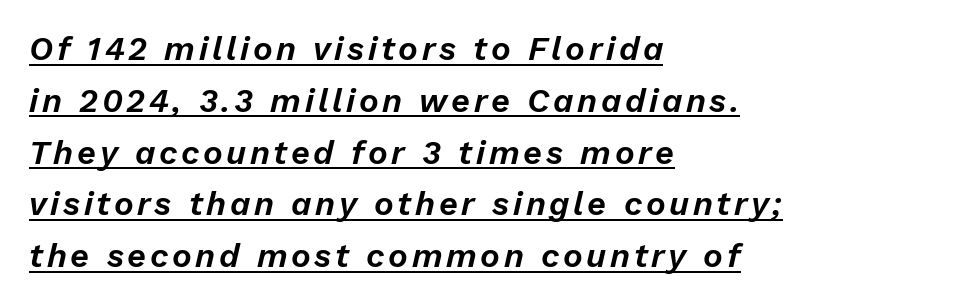
The image shows 33 px text type, italic (leaning right); set left-aligned, normal line spacing (1.57x), underlined; low stroke contrast and a medium x-height.
